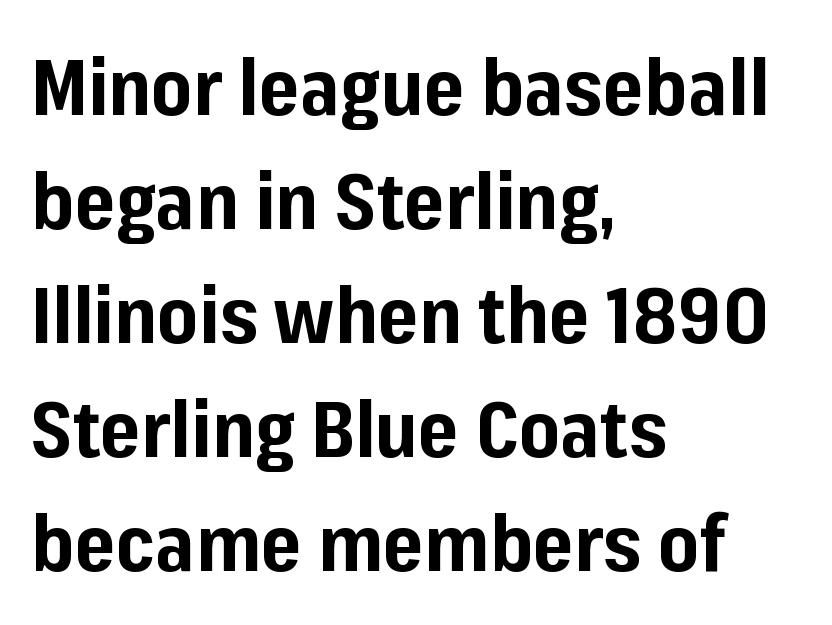
Q: Is the text bold? A: Yes.
Q: Is the text italic (slanted)? A: No, it is upright.
Q: Is the typeface a serif or a sans-serif typeface? A: Sans-serif.
Q: Is the text underlined? A: No.
Q: How is the paragraph aligned? A: Left-aligned.
Q: Is the spacing between letters normal or unusually wide? A: Normal.
Q: Is the spacing between lines tight, normal or loose? A: Normal.
Q: Width (condensed, normal, or wide)? A: Normal.
Q: Stroke contrast? A: Low.
Q: x-height? A: Medium.
Q: Monospaced? A: No.
